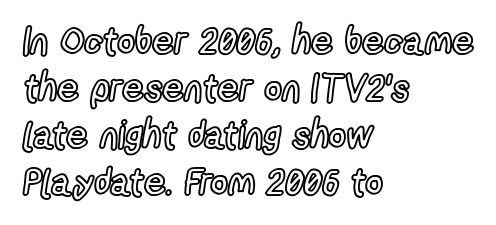
Q: Is the text italic (slanted)? A: Yes.
Q: Is the text underlined? A: No.
Q: How is the paragraph aligned? A: Left-aligned.
Q: Is the spacing between letters normal or unusually wide? A: Normal.
Q: Width (condensed, normal, or wide)? A: Condensed.
Q: x-height? A: Medium.
Q: Monospaced? A: No.
